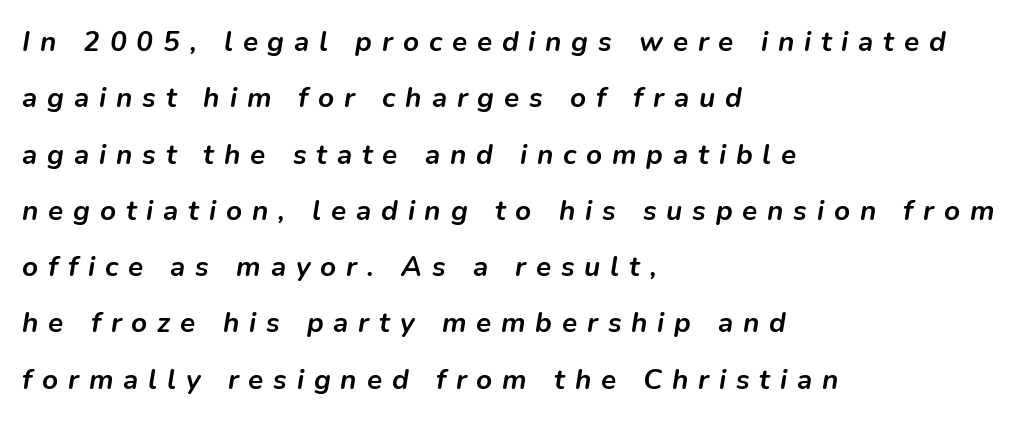
The image shows 28 px semibold type, italic (leaning right); set left-aligned, loose line spacing (2.01x), unusually wide letter spacing (+0.35 em), not underlined; low stroke contrast and a medium x-height.
